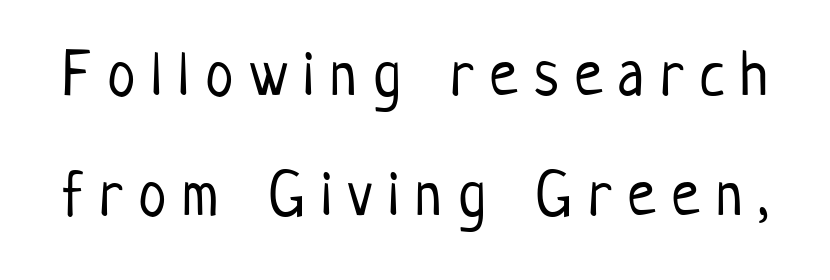
{"serif": "no", "italic": "no", "bold": "no", "weight": "light", "width": "condensed", "stroke_contrast": "low", "x_height": "medium", "monospaced": "no", "underline": "no", "line_spacing_ratio": 1.88, "letter_spacing": "wide", "letter_spacing_em": 0.25, "glyph_px": 64}
